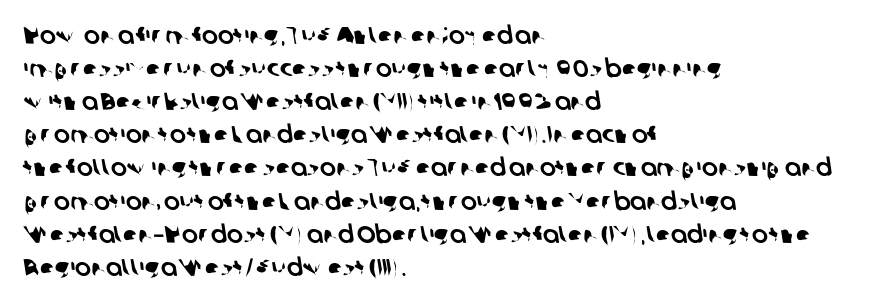
Line beginnings align vertically; line endings do not. Tracking here is standard; glyphs follow each other at the usual distance. This rendering features lettering with no underline. The vertical gap from one line to the next is medium.
